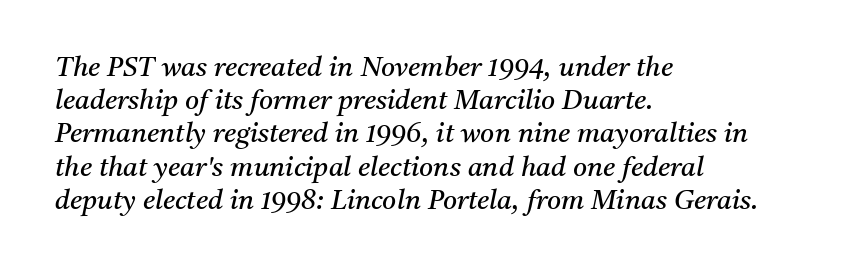
The image shows 27 px text type, italic (leaning right); set left-aligned, line spacing 1.23x, normal letter spacing, not underlined.
